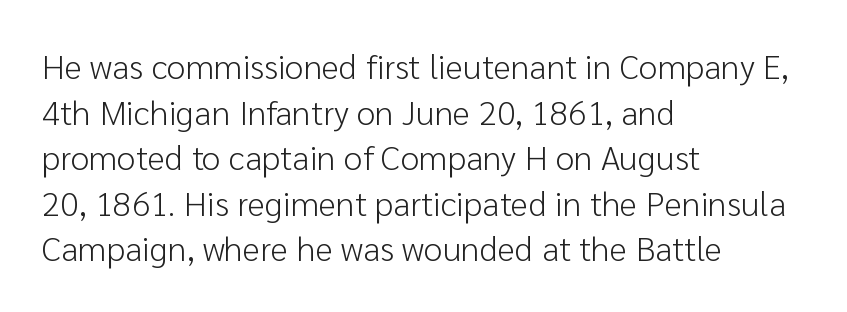
{"serif": "no", "italic": "no", "bold": "no", "weight": "light", "width": "normal", "stroke_contrast": "low", "x_height": "medium", "monospaced": "no", "underline": "no", "align": "left", "line_spacing": "normal", "line_spacing_ratio": 1.34, "letter_spacing": "normal", "letter_spacing_em": 0.0, "glyph_px": 34}
